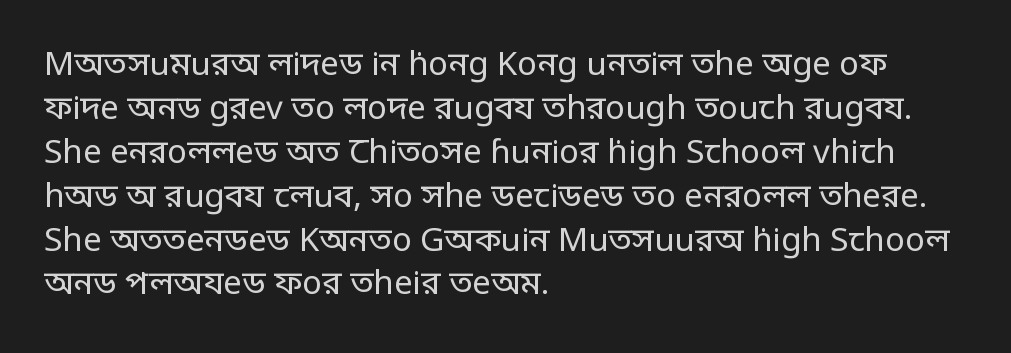
{"serif": "no", "italic": "no", "bold": "no", "weight": "regular", "width": "condensed", "stroke_contrast": "low", "monospaced": "no", "underline": "no", "align": "left", "line_spacing": "normal", "line_spacing_ratio": 1.33, "letter_spacing": "normal", "letter_spacing_em": 0.0, "glyph_px": 33}
